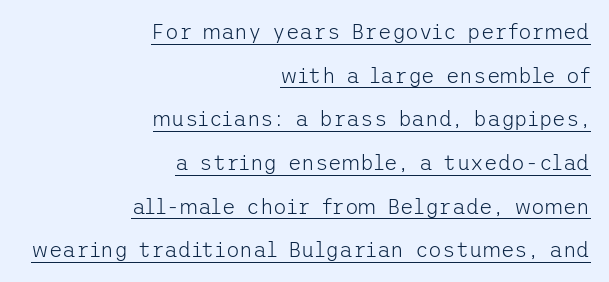
{"italic": "no", "bold": "no", "underline": "yes", "align": "right", "line_spacing": "loose", "line_spacing_ratio": 2.08, "letter_spacing": "normal", "letter_spacing_em": 0.0, "glyph_px": 21}
